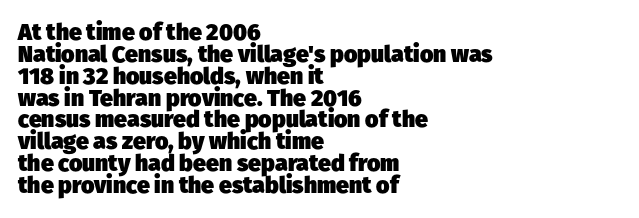
{"bold": "yes", "underline": "no", "align": "left", "line_spacing": "tight", "line_spacing_ratio": 0.95, "letter_spacing": "normal", "letter_spacing_em": 0.0, "glyph_px": 23}
